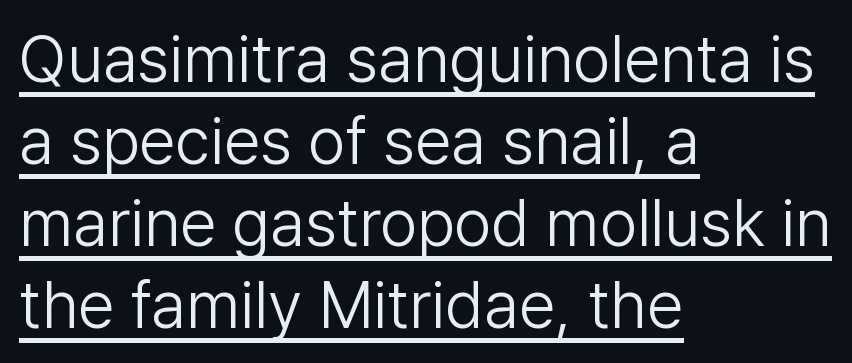
Q: Is the text bold? A: No.
Q: Is the text italic (slanted)? A: No, it is upright.
Q: Is the typeface a serif or a sans-serif typeface? A: Sans-serif.
Q: Is the text underlined? A: Yes.
Q: How is the paragraph aligned? A: Left-aligned.
Q: Is the spacing between letters normal or unusually wide? A: Normal.
Q: Width (condensed, normal, or wide)? A: Normal.
Q: Stroke contrast? A: Low.
Q: x-height? A: Medium.
Q: Monospaced? A: No.
